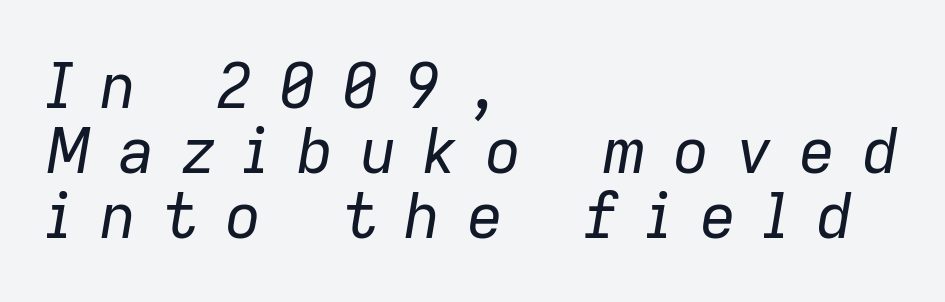
Bold? No — there's no thickening of the strokes. Line spacing here is tight. Slanted lettering throughout. Which margin do the lines hug? The left one — the right edge is uneven.
